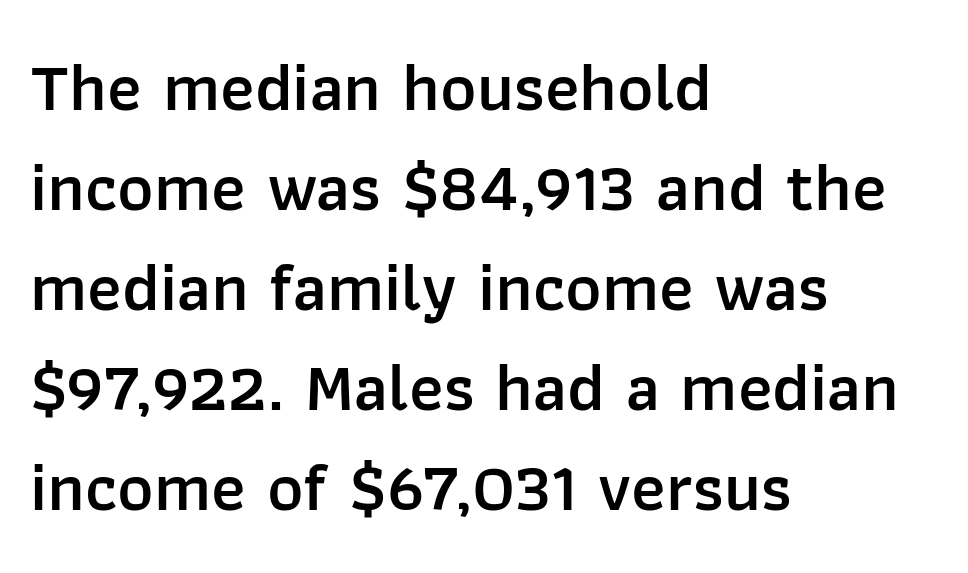
{"serif": "no", "italic": "no", "bold": "semi", "weight": "semibold", "width": "normal", "stroke_contrast": "low", "x_height": "medium", "monospaced": "no", "underline": "no", "align": "left", "line_spacing": "normal", "line_spacing_ratio": 1.45, "letter_spacing": "normal", "letter_spacing_em": 0.0, "glyph_px": 69}
